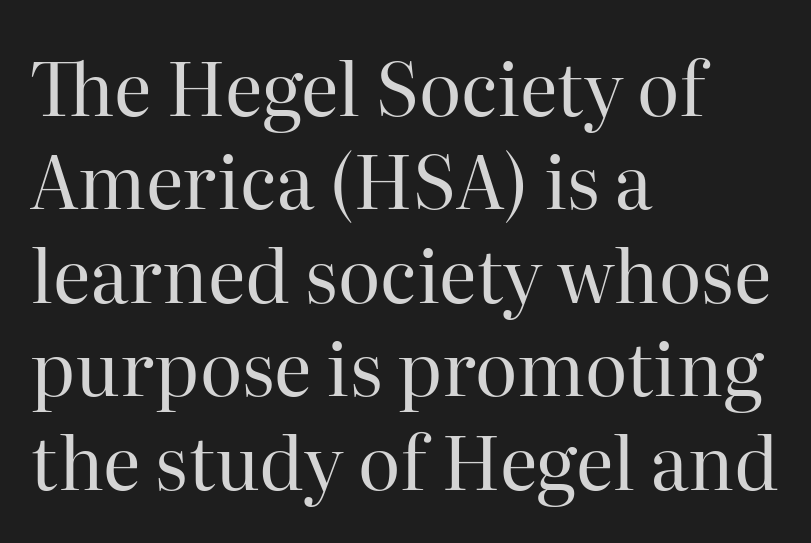
Q: Is the text bold? A: No.
Q: Is the text italic (slanted)? A: No, it is upright.
Q: Is the typeface a serif or a sans-serif typeface? A: Serif.
Q: Is the text underlined? A: No.
Q: How is the paragraph aligned? A: Left-aligned.
Q: Is the spacing between letters normal or unusually wide? A: Normal.
Q: Is the spacing between lines tight, normal or loose? A: Normal.
Q: Width (condensed, normal, or wide)? A: Normal.
Q: Stroke contrast? A: High.
Q: x-height? A: Medium.
Q: Monospaced? A: No.
